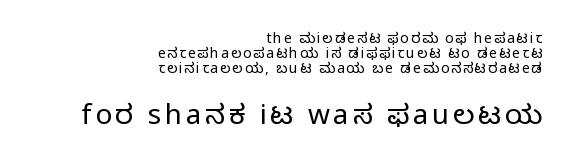
The image shows 28 px regular-weight sans-serif type, upright; set right-aligned, tight line spacing (1.08x), not underlined; the second (bottom) block is 2.0x larger; low stroke contrast and a medium x-height.
